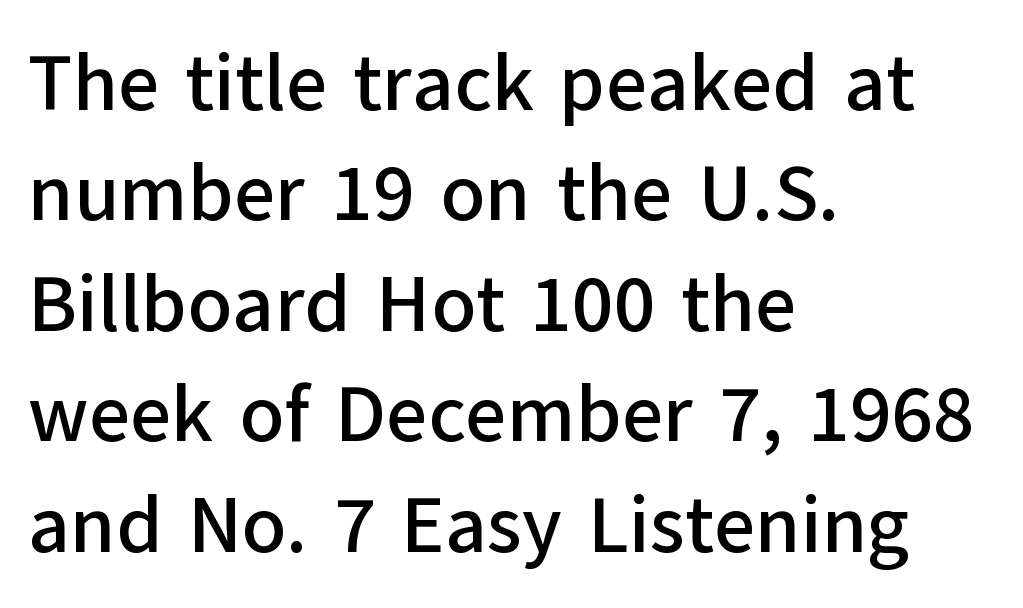
Vertical spacing — default. Typeset ragged right — the left edge is the straight one. The axis of the letterforms is exactly vertical. This rendering features lettering with no underline. Think of a printed novel: that variable character pitch is what you see here.
